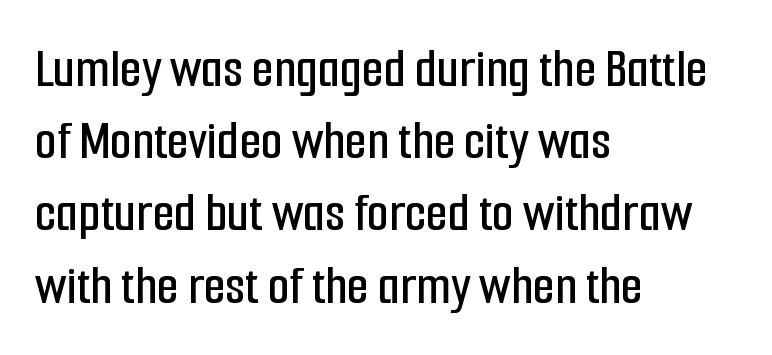
Caption: standard tracking, unaltered. Is this a sans? Yes — the strokes have no serifs. Is the block centered? No — it sits flush against the left margin. The rows are spaced the way most documents space them. Type without underlining. The face used here is proportionally spaced, like ordinary book or web type.
